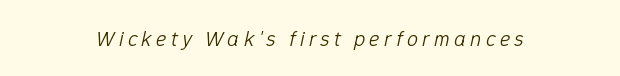
The image shows 22 px text type, italic (leaning right); set centered, not underlined.
